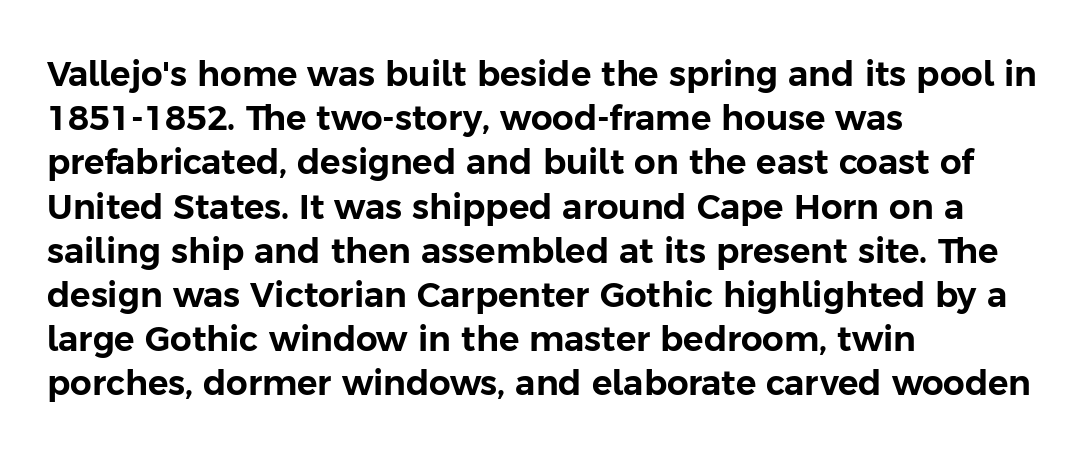
{"serif": "no", "italic": "no", "width": "normal", "stroke_contrast": "low", "x_height": "medium", "monospaced": "no", "underline": "no", "align": "left", "line_spacing": "normal", "line_spacing_ratio": 1.3, "letter_spacing": "normal", "letter_spacing_em": 0.0, "glyph_px": 34}
